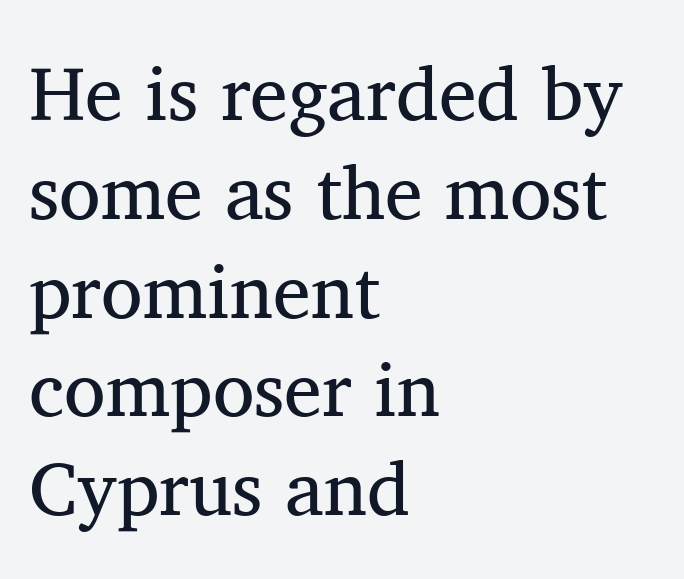
The image shows 76 px regular-weight serif type, upright; set left-aligned, normal line spacing (1.3x), normal letter spacing, not underlined; medium stroke contrast and a medium x-height.
